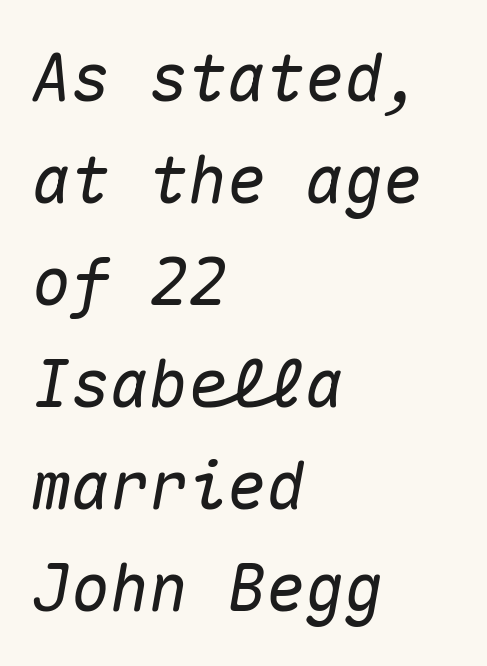
The baseline area is clear. Is the type slanted? Yes — the strokes lean at a clear angle. Compared with typical paragraphs, the rows here are spaced about the same. The type is set solid horizontally, with unmodified tracking.
